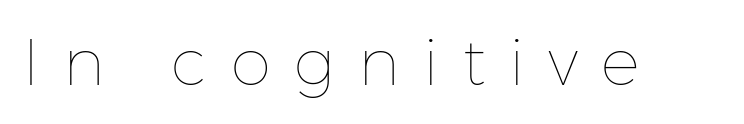
Q: Is the text bold? A: No.
Q: Is the text italic (slanted)? A: No, it is upright.
Q: Is the text underlined? A: No.
Q: Is the spacing between letters normal or unusually wide? A: Unusually wide.
Q: Width (condensed, normal, or wide)? A: Normal.
Q: Stroke contrast? A: Low.
Q: x-height? A: Medium.
Q: Monospaced? A: No.
